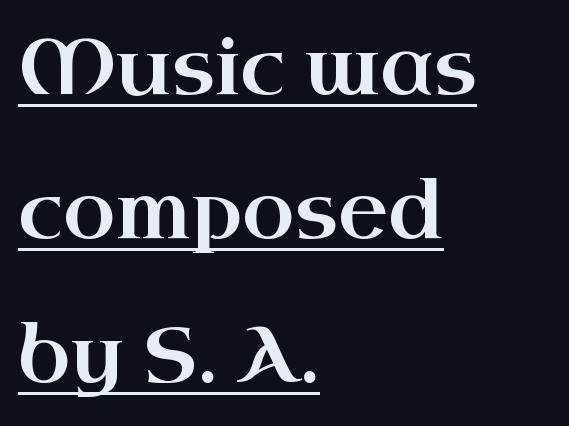
The image shows 77 px wide serif type, upright; set left-aligned, line spacing 1.87x, normal letter spacing, underlined; high stroke contrast and a small x-height.
